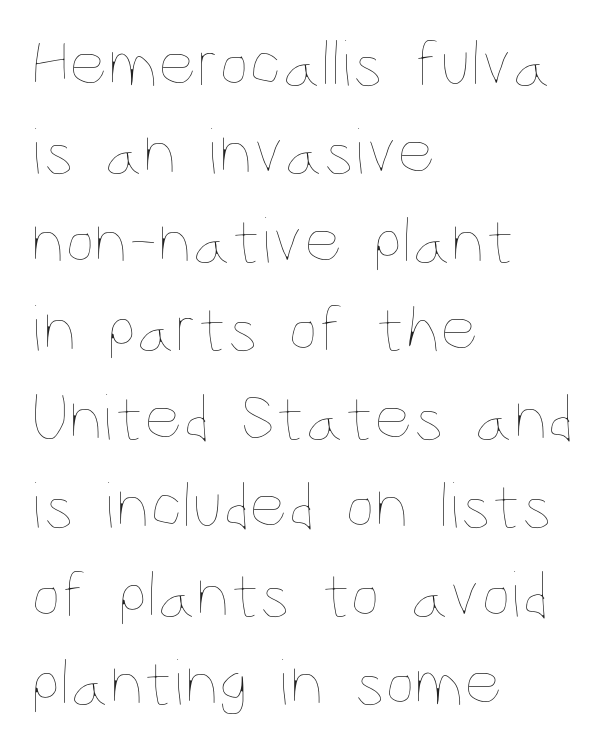
Note the varied advance widths — an 'i' is clearly narrower than an 'm'. The rendering anchors every line to the left-hand side. The horizontal fit of the characters is conventional and even. Line spacing here is normal.
